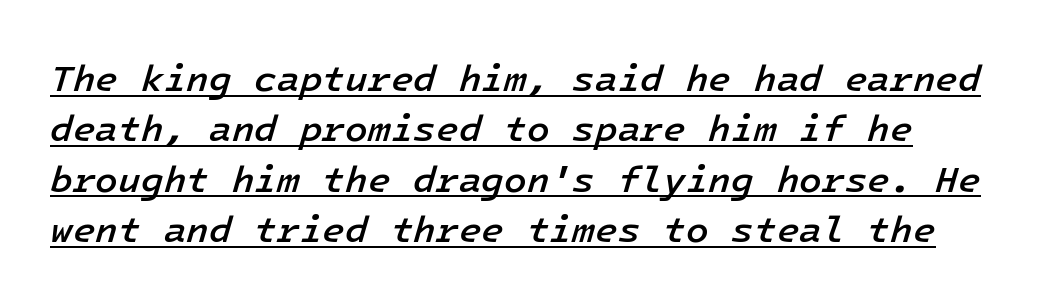
Every character sits at an angle, as italics do. What stands out about the letter spacing? Nothing — it is the standard amount. Successive baselines arrive at the customary interval. This rendering features underlined lettering. Look at the stroke-to-counter ratio: somewhat heavy, a semibold.
